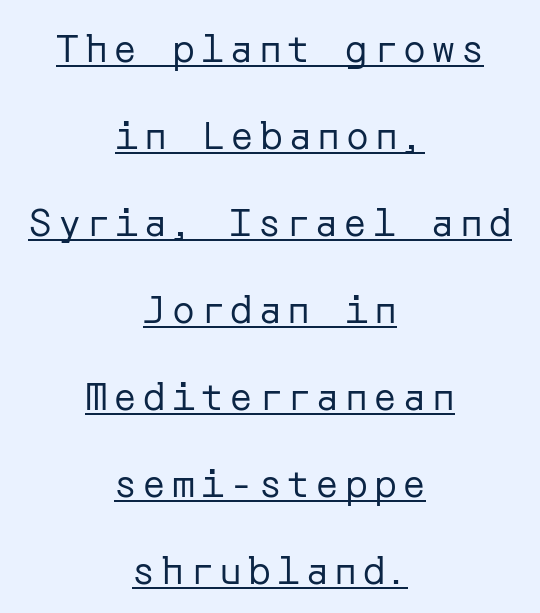
The image shows 38 px regular-weight sans-serif type, upright; set centered, loose line spacing (2.29x), underlined; low stroke contrast and a medium x-height.
